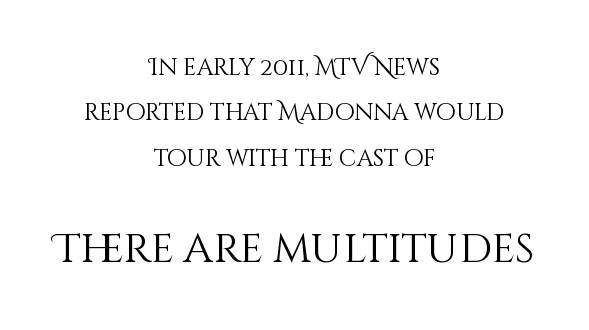
Which chunk is bigger? The second one — the bottom block dwarfs the top. Clear beneath every line of the passage. Characters remain perfectly vertical along every line. What's the leading like? Stretched, with rows far apart. Glyph-to-glyph distance matches everyday printed text.
